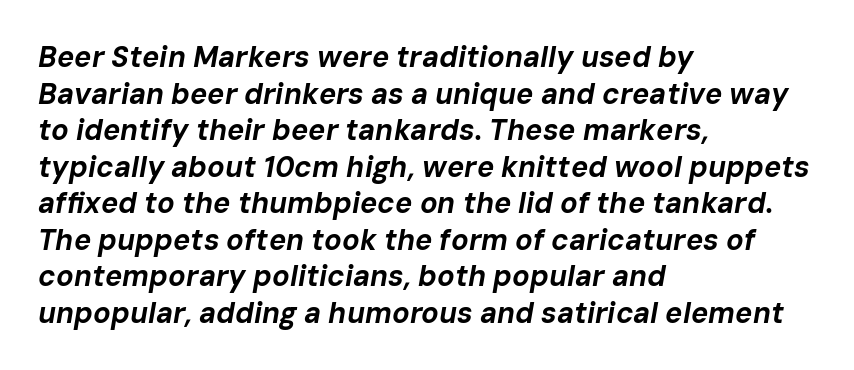
{"italic": "yes", "lean": "right", "slant_degrees": 10, "bold": "yes", "weight": "bold", "width": "normal", "stroke_contrast": "low", "x_height": "medium", "monospaced": "no", "underline": "no", "align": "left", "line_spacing": "normal", "line_spacing_ratio": 1.26, "letter_spacing": "normal", "letter_spacing_em": 0.0, "glyph_px": 29}
